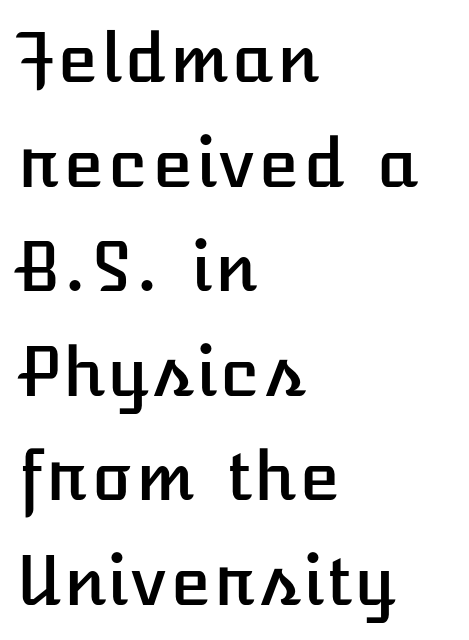
{"italic": "no", "width": "normal", "stroke_contrast": "low", "x_height": "medium", "underline": "no", "align": "left", "line_spacing": "normal", "line_spacing_ratio": 1.56, "letter_spacing": "normal", "letter_spacing_em": 0.0, "glyph_px": 67}
